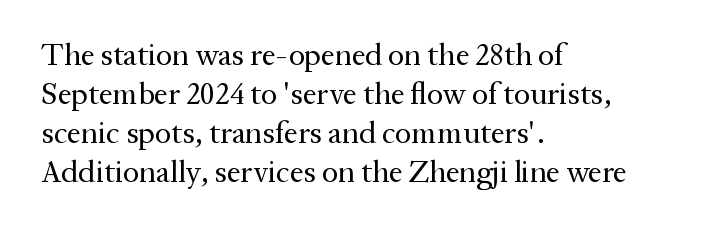
Q: Is the text bold? A: No.
Q: Is the text italic (slanted)? A: No, it is upright.
Q: Is the typeface a serif or a sans-serif typeface? A: Serif.
Q: Is the text underlined? A: No.
Q: How is the paragraph aligned? A: Left-aligned.
Q: Is the spacing between letters normal or unusually wide? A: Normal.
Q: Is the spacing between lines tight, normal or loose? A: Normal.
Q: Width (condensed, normal, or wide)? A: Normal.
Q: Stroke contrast? A: Medium.
Q: x-height? A: Medium.
Q: Monospaced? A: No.
